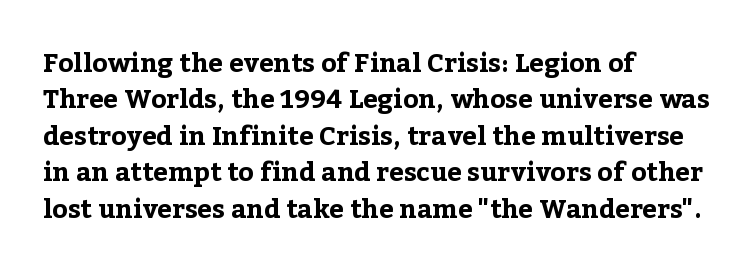
The image shows 26 px bold type, upright; set left-aligned, normal line spacing (1.4x), normal letter spacing, not underlined.
